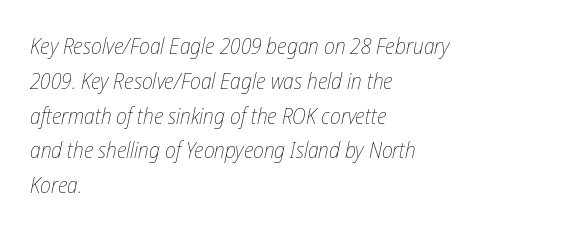
{"italic": "yes", "lean": "right", "slant_degrees": 12, "bold": "no", "underline": "no", "align": "left", "line_spacing": "normal", "line_spacing_ratio": 1.58, "letter_spacing": "normal", "letter_spacing_em": 0.0, "glyph_px": 22}
